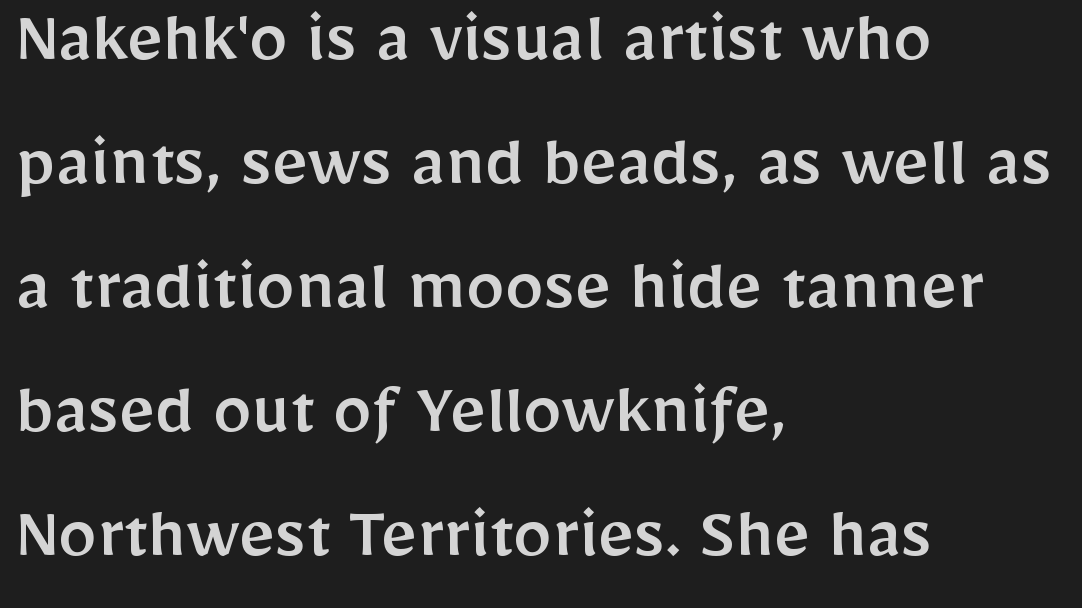
Q: Is the text italic (slanted)? A: No, it is upright.
Q: Is the typeface a serif or a sans-serif typeface? A: Sans-serif.
Q: Is the text underlined? A: No.
Q: How is the paragraph aligned? A: Left-aligned.
Q: Is the spacing between letters normal or unusually wide? A: Normal.
Q: Is the spacing between lines tight, normal or loose? A: Normal.
Q: Width (condensed, normal, or wide)? A: Normal.
Q: Stroke contrast? A: Low.
Q: x-height? A: Medium.
Q: Monospaced? A: No.
